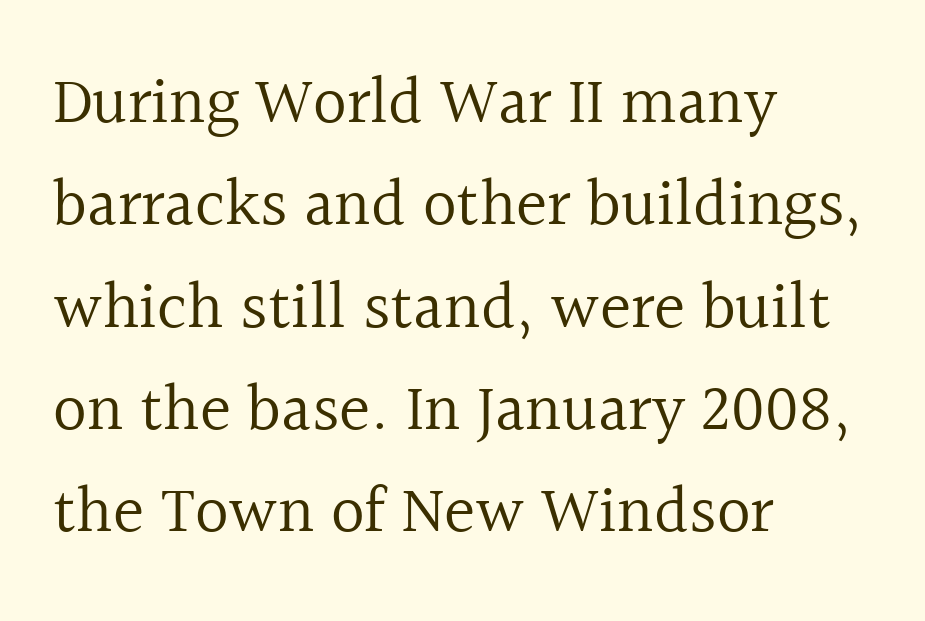
The image shows 66 px regular-weight serif type, upright; set left-aligned, normal line spacing (1.55x), normal letter spacing, not underlined; a medium x-height.
